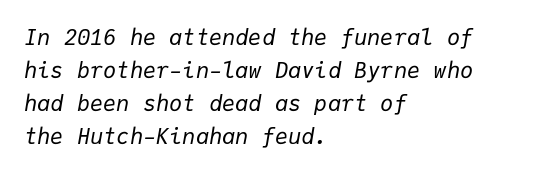
One glance says typical: line gaps are just what's usual. Is this a heavy cut? Hardly; it is regular or lighter. Observe the lean: these are italic letterforms. Underline: absent.
